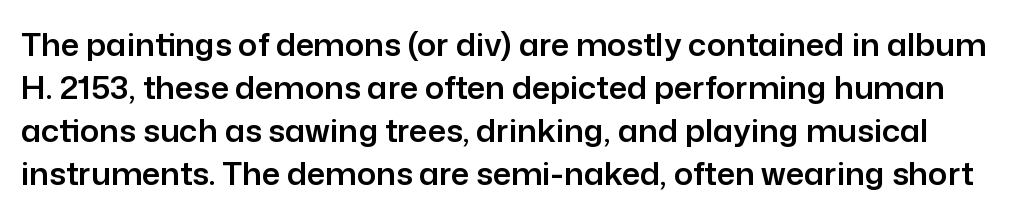
This block has exactly the height ordinary leading produces. Is this a fixed-width face? No — the glyphs have proportional, varying widths. Classification — sans serif. Does extra space separate the letters? No, they use regular spacing.
